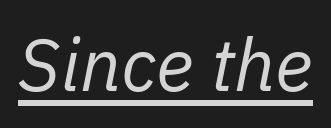
{"italic": "yes", "lean": "right", "slant_degrees": 11, "bold": "no", "weight": "regular", "width": "normal", "stroke_contrast": "low", "x_height": "medium", "monospaced": "no", "underline": "yes", "letter_spacing": "normal", "letter_spacing_em": 0.0, "glyph_px": 73}
